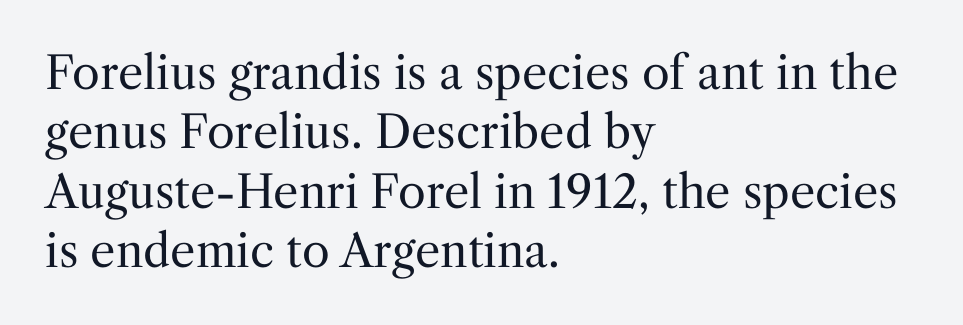
{"serif": "yes", "italic": "no", "bold": "no", "weight": "regular", "width": "normal", "stroke_contrast": "medium", "x_height": "medium", "monospaced": "no", "underline": "no", "align": "left", "line_spacing": "normal", "line_spacing_ratio": 1.32, "letter_spacing": "normal", "letter_spacing_em": 0.0, "glyph_px": 45}
